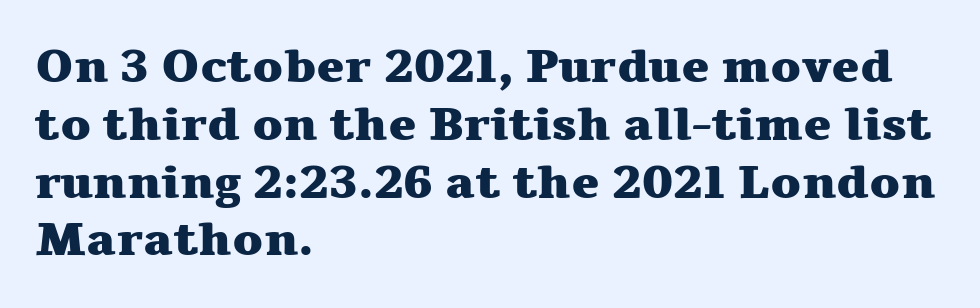
{"serif": "yes", "italic": "no", "bold": "yes", "weight": "heavy", "width": "wide", "stroke_contrast": "medium", "x_height": "medium", "monospaced": "no", "underline": "no", "align": "left", "line_spacing_ratio": 1.23, "letter_spacing": "normal", "letter_spacing_em": 0.0, "glyph_px": 47}
